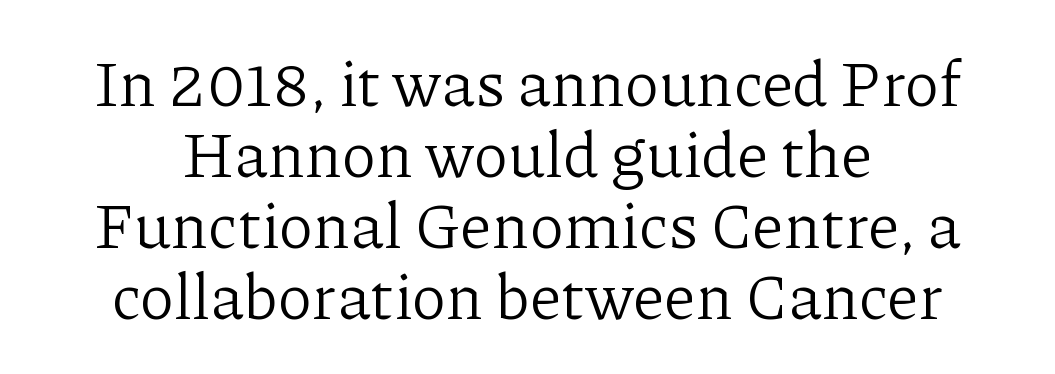
Q: Is the text bold? A: No.
Q: Is the text italic (slanted)? A: No, it is upright.
Q: Is the typeface a serif or a sans-serif typeface? A: Serif.
Q: Is the text underlined? A: No.
Q: How is the paragraph aligned? A: Centered.
Q: Is the spacing between letters normal or unusually wide? A: Normal.
Q: Is the spacing between lines tight, normal or loose? A: Tight.
Q: Width (condensed, normal, or wide)? A: Normal.
Q: Stroke contrast? A: Low.
Q: x-height? A: Medium.
Q: Monospaced? A: No.
